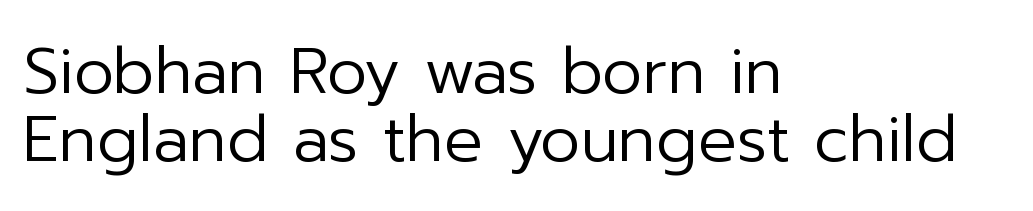
Q: Is the text bold? A: No.
Q: Is the text italic (slanted)? A: No, it is upright.
Q: Is the typeface a serif or a sans-serif typeface? A: Sans-serif.
Q: Is the text underlined? A: No.
Q: How is the paragraph aligned? A: Left-aligned.
Q: Is the spacing between letters normal or unusually wide? A: Normal.
Q: Is the spacing between lines tight, normal or loose? A: Tight.
Q: Width (condensed, normal, or wide)? A: Normal.
Q: Stroke contrast? A: Low.
Q: x-height? A: Medium.
Q: Monospaced? A: No.
